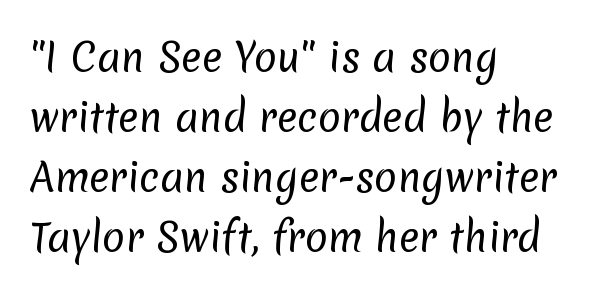
{"serif": "no", "bold": "no", "weight": "regular", "width": "normal", "stroke_contrast": "low", "x_height": "medium", "monospaced": "no", "underline": "no", "align": "left", "line_spacing": "normal", "line_spacing_ratio": 1.58, "letter_spacing": "normal", "letter_spacing_em": 0.0, "glyph_px": 38}
